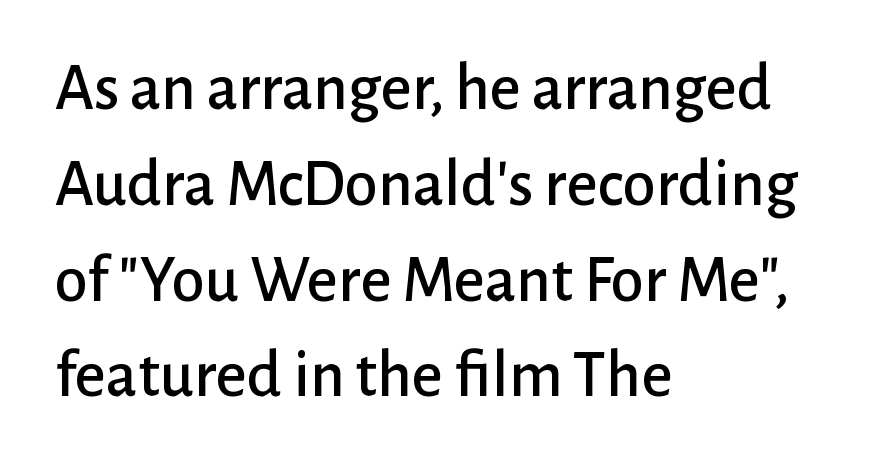
A normal amount of white space separates one row of letters from the next. Descender tails drop into unmarked territory. In terms of posture, this sample is upright. The rendering shows plain stroke endings on the letterforms — a sans-serif design.
